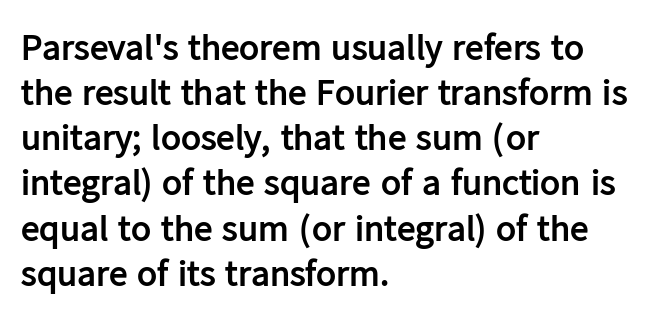
The image shows 37 px semibold sans-serif type, upright; set left-aligned, line spacing 1.22x, normal letter spacing, not underlined; low stroke contrast and a medium x-height.
